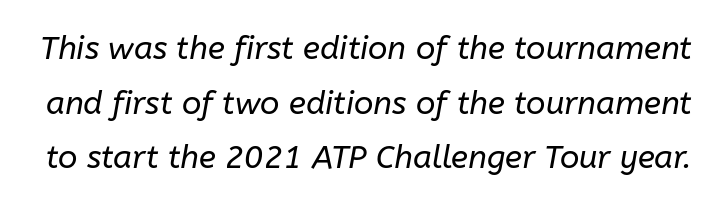
Q: Is the text bold? A: No.
Q: Is the text italic (slanted)? A: Yes, it leans right by about 10 degrees.
Q: Is the text underlined? A: No.
Q: Is the spacing between letters normal or unusually wide? A: Normal.
Q: Width (condensed, normal, or wide)? A: Normal.
Q: Stroke contrast? A: Low.
Q: x-height? A: Medium.
Q: Monospaced? A: No.
